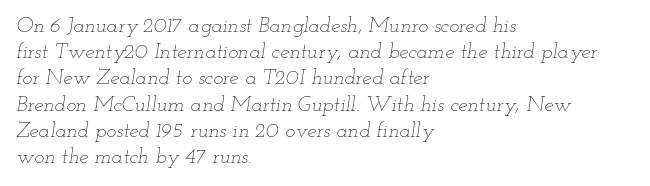
{"italic": "yes", "lean": "right", "slant_degrees": 12, "bold": "no", "underline": "no", "align": "left", "line_spacing": "normal", "line_spacing_ratio": 1.25, "letter_spacing": "normal", "letter_spacing_em": 0.0, "glyph_px": 21}
